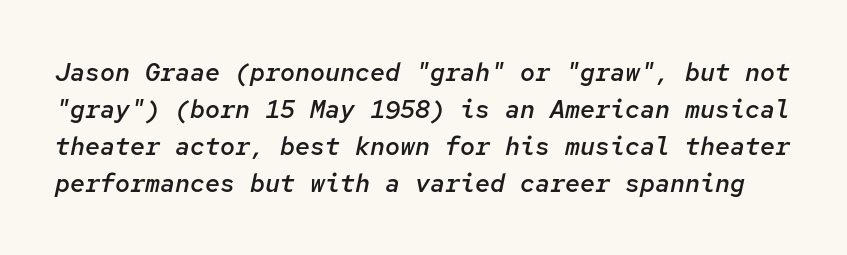
Reading down the column, the eye jumps a familiar distance to each next line. The line texture is even and compact thanks to regular tracking. Is the type slanted? Yes — the strokes lean at a clear angle. The glyphs have the mass of a demibold cut, below bold. The glyphs are unaccompanied by any horizontal stroke below them.
